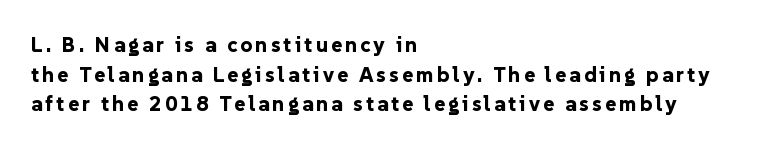
{"italic": "no", "bold": "yes", "underline": "no", "align": "left", "line_spacing": "normal", "line_spacing_ratio": 1.41, "glyph_px": 21}
